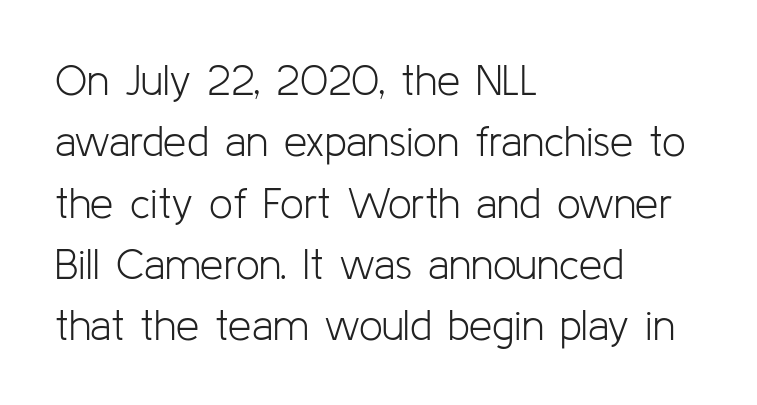
{"serif": "no", "italic": "no", "bold": "no", "weight": "light", "width": "normal", "stroke_contrast": "low", "x_height": "medium", "monospaced": "no", "underline": "no", "align": "left", "line_spacing": "normal", "line_spacing_ratio": 1.46, "letter_spacing": "normal", "letter_spacing_em": 0.0, "glyph_px": 42}
